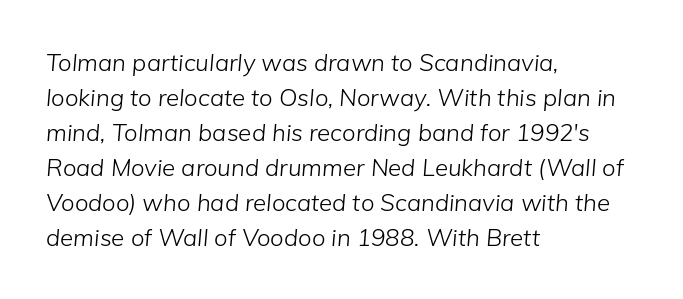
The image shows 24 px text type, italic (leaning right); set left-aligned, normal line spacing (1.46x), normal letter spacing, not underlined.
